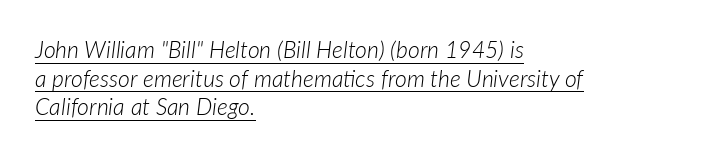
The weight would be labelled regular, book, light, or lighter still. Tracking value appears to be zero — textbook default spacing. Emphasis-style slanted type is in use. What decoration does the sample have? An underline.
